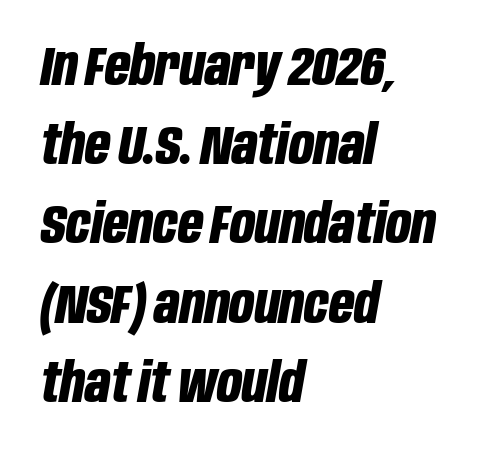
The image shows 55 px bold, condensed type, italic (leaning right); set left-aligned, normal line spacing (1.44x), normal letter spacing, not underlined; low stroke contrast and a large x-height.
